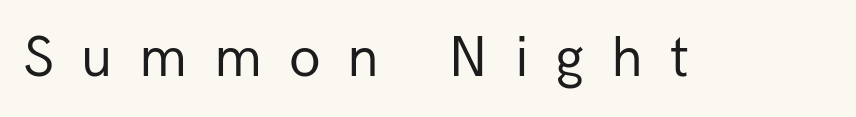
{"serif": "no", "italic": "no", "bold": "no", "weight": "regular", "width": "normal", "stroke_contrast": "low", "x_height": "medium", "monospaced": "no", "underline": "no", "letter_spacing": "wide", "letter_spacing_em": 0.46, "glyph_px": 58}
